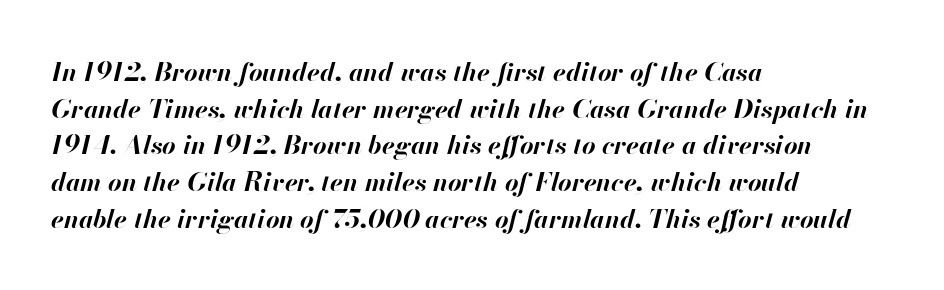
{"italic": "yes", "lean": "right", "slant_degrees": 13, "bold": "yes", "underline": "no", "align": "left", "line_spacing": "normal", "line_spacing_ratio": 1.41, "letter_spacing": "normal", "letter_spacing_em": 0.0, "glyph_px": 26}
